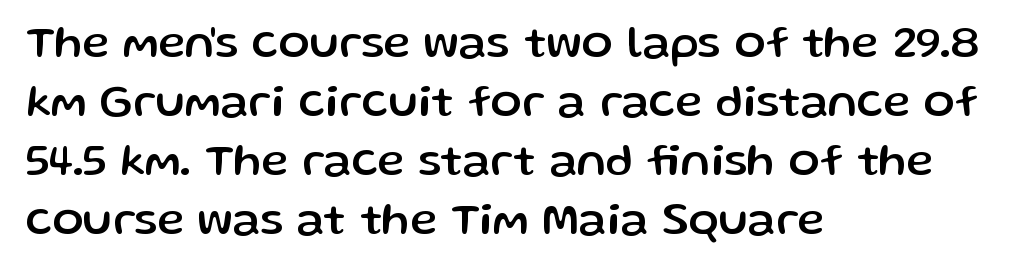
Any mark beneath the type? The region is blank. The rag falls on the right side of this text block. This sample uses plain, unmodified letter spacing. The space between consecutive lines is moderate. The typography opts for an upright posture over an oblique one.
